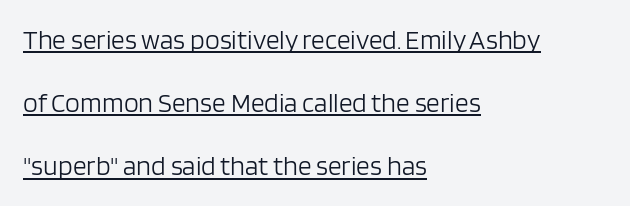
{"italic": "no", "bold": "no", "underline": "yes", "align": "left", "line_spacing": "loose", "line_spacing_ratio": 2.34, "letter_spacing": "normal", "letter_spacing_em": 0.0, "glyph_px": 27}
